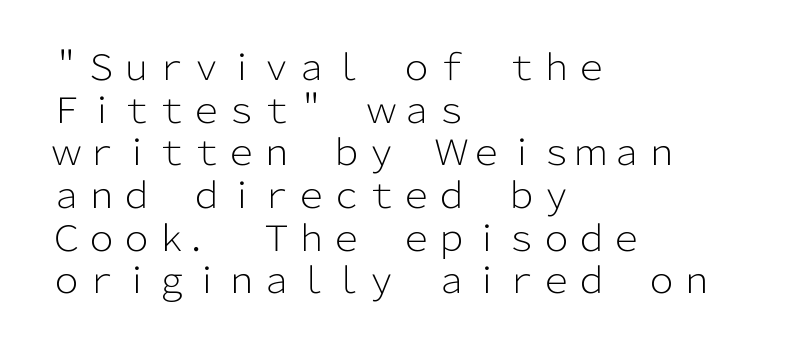
The image shows 35 px light sans-serif type, upright; set left-aligned, line spacing 1.22x, normal letter spacing, not underlined; low stroke contrast and a medium x-height.
